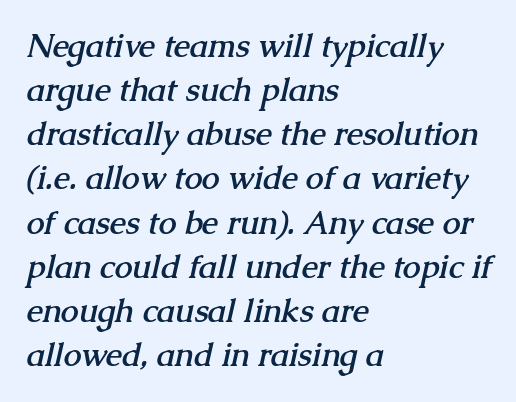
The image shows 32 px semibold serif type; set left-aligned, normal line spacing (1.38x), normal letter spacing, not underlined; medium stroke contrast and a medium x-height.
